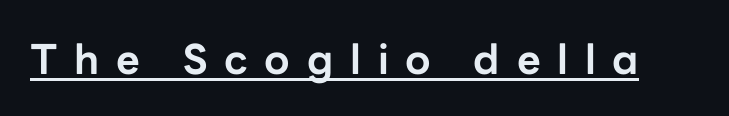
Unlike italic type, these characters show no tilt at all. The typesetting leans heavy: a genuine bold. Here the glyphs are tracked loosely, breaking word shapes into spaced letters. The face used here appears with an underline applied. Character widths vary here, with narrow letters taking less room than wide ones. Does the type have serifs? No, each stem ends abruptly.
